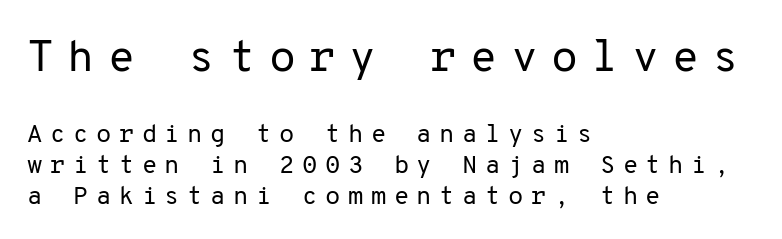
The image shows 44 px regular-weight sans-serif type, upright, monospaced; set left-aligned, line spacing 1.24x, unusually wide letter spacing (+0.3 em), not underlined; the first (top) block is 1.76x larger; low stroke contrast and a medium x-height.
